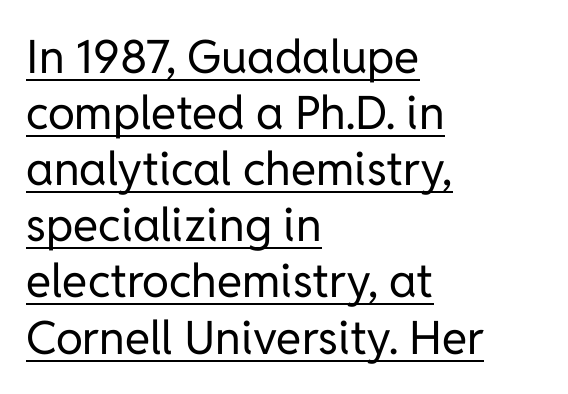
Here the glyphs are tracked normally, forming tight word shapes. Every stem runs plumb, perpendicular to the baseline. Spacing verdict: proportional, widths tailored to each character. No heavy texture on the line: the type isn't bold.
